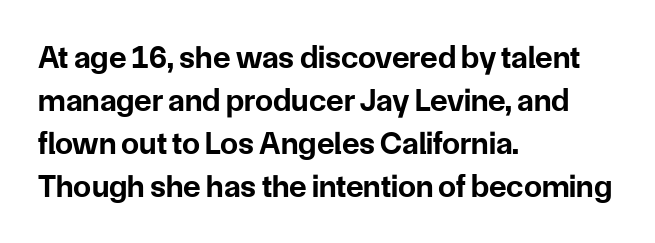
Q: Is the text bold? A: Yes.
Q: Is the text italic (slanted)? A: No, it is upright.
Q: Is the typeface a serif or a sans-serif typeface? A: Sans-serif.
Q: Is the text underlined? A: No.
Q: How is the paragraph aligned? A: Left-aligned.
Q: Is the spacing between letters normal or unusually wide? A: Normal.
Q: Is the spacing between lines tight, normal or loose? A: Normal.
Q: Width (condensed, normal, or wide)? A: Normal.
Q: Stroke contrast? A: Low.
Q: x-height? A: Medium.
Q: Monospaced? A: No.
